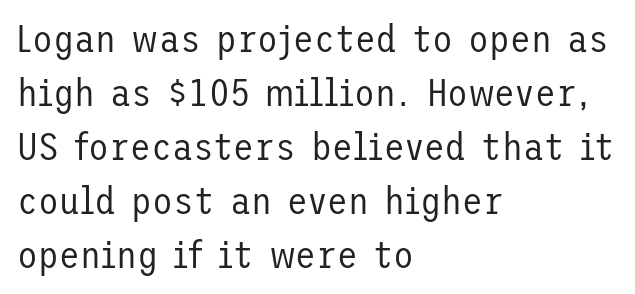
{"serif": "no", "italic": "no", "bold": "no", "weight": "regular", "width": "normal", "stroke_contrast": "low", "x_height": "medium", "underline": "no", "align": "left", "line_spacing": "normal", "line_spacing_ratio": 1.42, "letter_spacing": "normal", "letter_spacing_em": 0.0, "glyph_px": 38}
